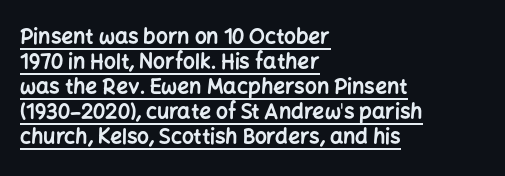
Q: Is the text bold? A: Yes.
Q: Is the text italic (slanted)? A: No, it is upright.
Q: Is the text underlined? A: Yes.
Q: How is the paragraph aligned? A: Left-aligned.
Q: Is the spacing between letters normal or unusually wide? A: Normal.
